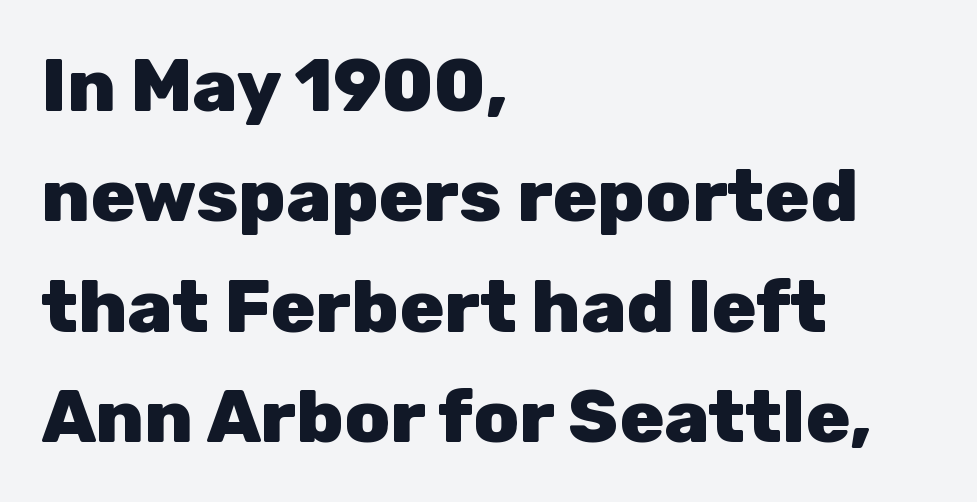
Is the block centered? No — it sits flush against the left margin. The strokes are fattened all the way to bold. The lettering holds an erect, upright posture throughout. Standard letterfit; no display-style spreading of the glyphs. You could not count columns in this text — the font is proportionally spaced.
